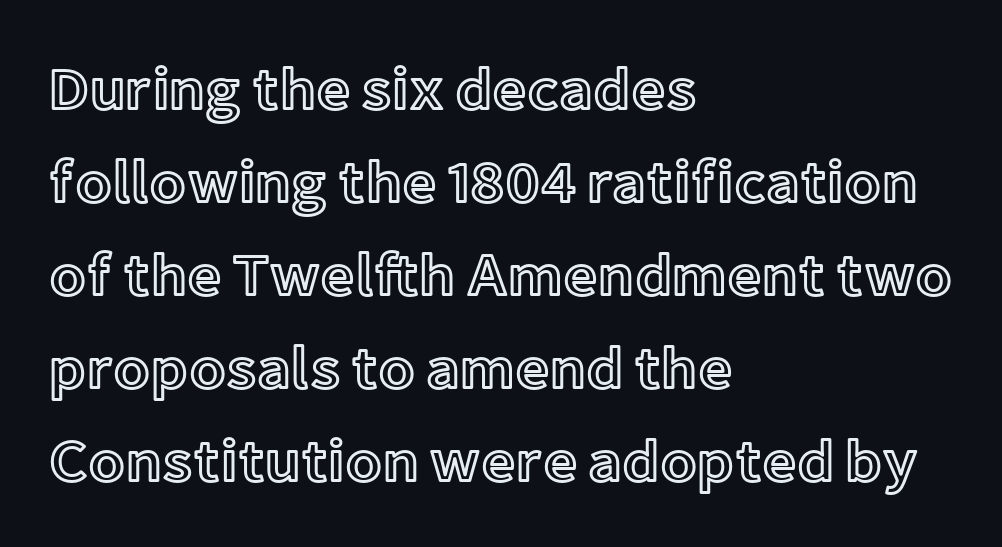
The gaps between neighbouring characters are ordinary and unremarkable. The passage shown is typed in a proportional face where columns would drift. The lettering stays uniformly vertical, giving the passage a roman look. Normally led — the rows are evenly, conventionally spaced. The space directly below the letters is spotless.
